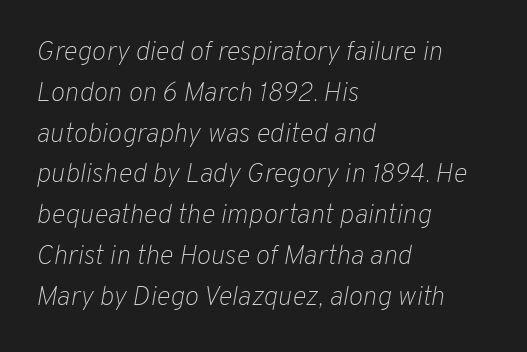
The image shows 27 px text type, italic (leaning right); set left-aligned, normal line spacing (1.51x), normal letter spacing, not underlined.
